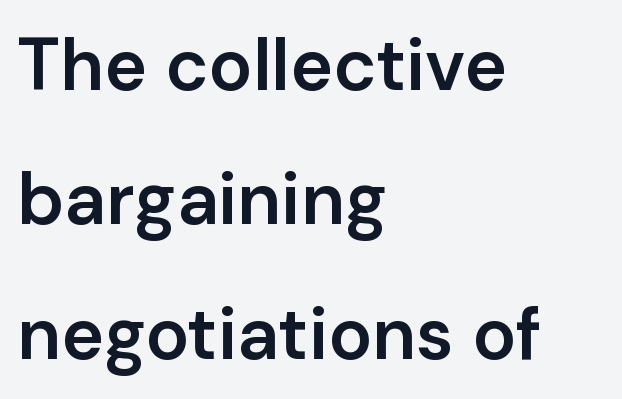
The image shows 73 px semibold sans-serif type, upright; set left-aligned, line spacing 1.84x, normal letter spacing, not underlined; low stroke contrast and a medium x-height.
